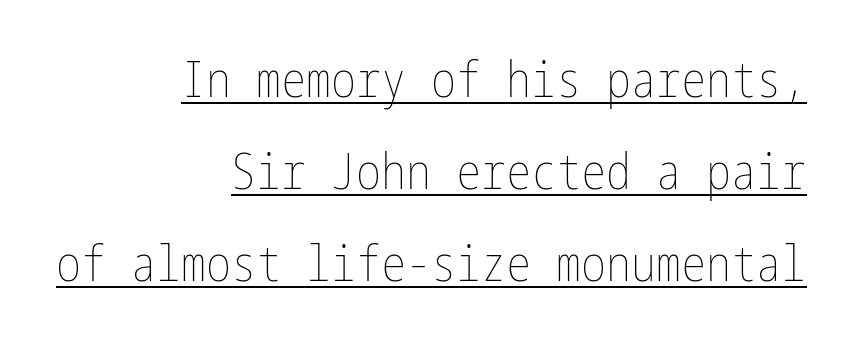
Q: Is the text bold? A: No.
Q: Is the text italic (slanted)? A: No, it is upright.
Q: Is the text underlined? A: Yes.
Q: How is the paragraph aligned? A: Right-aligned.
Q: Is the spacing between letters normal or unusually wide? A: Normal.
Q: Width (condensed, normal, or wide)? A: Condensed.
Q: Stroke contrast? A: Low.
Q: x-height? A: Medium.
